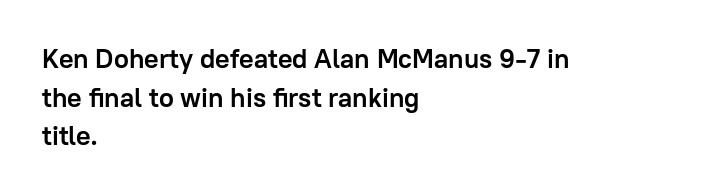
The image shows 27 px bold type, upright; set left-aligned, normal line spacing (1.43x), normal letter spacing, not underlined.
